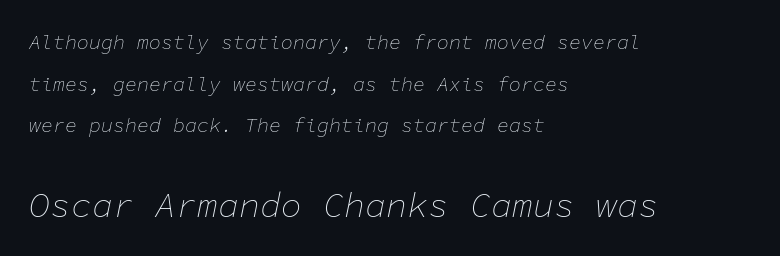
{"italic": "yes", "lean": "right", "slant_degrees": 11, "bold": "no", "weight": "thin", "width": "normal", "stroke_contrast": "low", "x_height": "medium", "monospaced": "yes", "underline": "no", "align": "left", "line_spacing": "loose", "line_spacing_ratio": 2.08, "letter_spacing": "normal", "letter_spacing_em": 0.0, "larger_block": "second", "size_ratio": 1.75, "glyph_px": 35}
